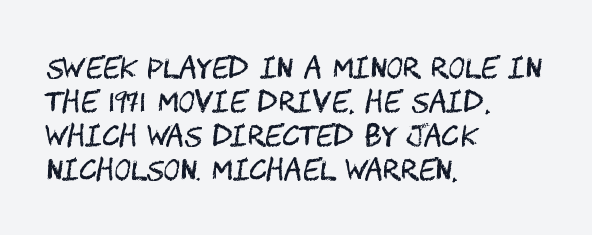
Q: Is the text bold? A: No.
Q: Is the text italic (slanted)? A: No, it is upright.
Q: Is the typeface a serif or a sans-serif typeface? A: Sans-serif.
Q: Is the text underlined? A: No.
Q: How is the paragraph aligned? A: Left-aligned.
Q: Is the spacing between letters normal or unusually wide? A: Normal.
Q: Width (condensed, normal, or wide)? A: Condensed.
Q: Stroke contrast? A: Medium.
Q: x-height? A: Large.
